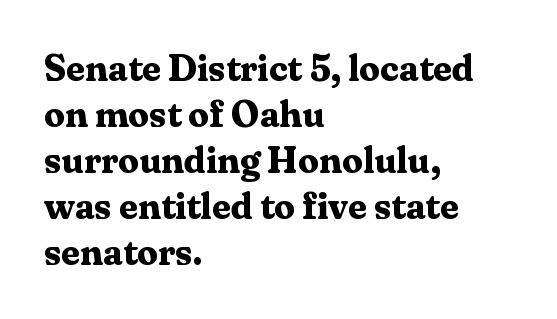
The image shows 37 px bold serif type, upright; set left-aligned, line spacing 1.24x, normal letter spacing, not underlined; medium stroke contrast and a medium x-height.
